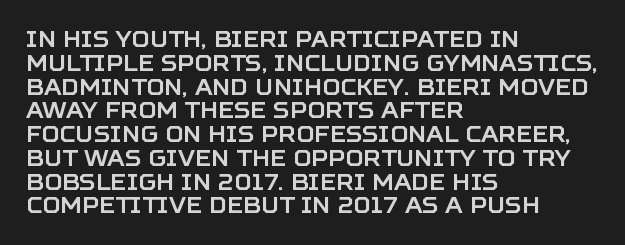
Plain, unruled lines of type. In terms of posture, this sample is upright. You could barely slide anything between these rows. Tracking here is standard; glyphs follow each other at the usual distance. Alignment: flush left.
